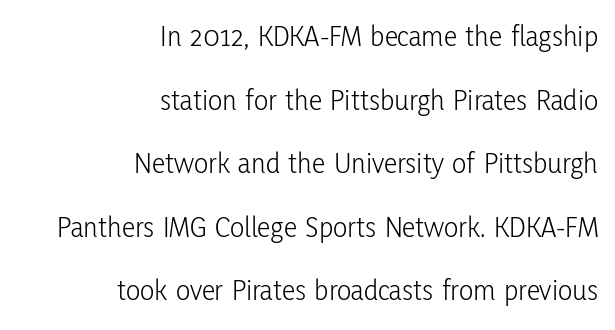
{"serif": "no", "italic": "no", "bold": "no", "weight": "light", "width": "condensed", "stroke_contrast": "low", "x_height": "medium", "monospaced": "no", "underline": "no", "align": "right", "line_spacing": "loose", "line_spacing_ratio": 2.12, "letter_spacing": "normal", "letter_spacing_em": 0.0, "glyph_px": 30}
